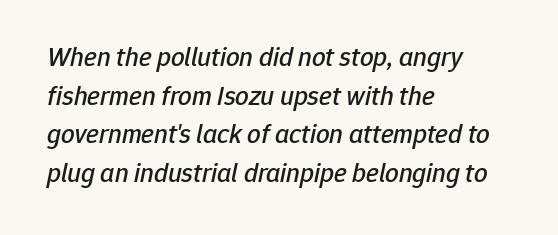
Evenly set lines give the paragraph a standard silhouette. Tracking here is standard; glyphs follow each other at the usual distance. These lines stack with their left ends in a neat column. The zone under the glyphs is completely vacant.
